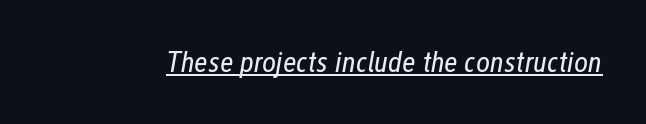
The image shows 30 px regular-weight, condensed type, italic (leaning right); set normal letter spacing, underlined; low stroke contrast and a medium x-height.
